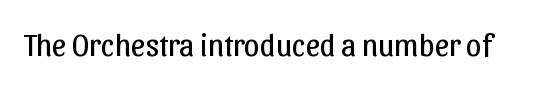
Varying glyph widths throughout — classic text-font behaviour. This sample uses plain, unmodified letter spacing. Nobody drew a line under any word here. Summary of weight: not heavy and not bold.
